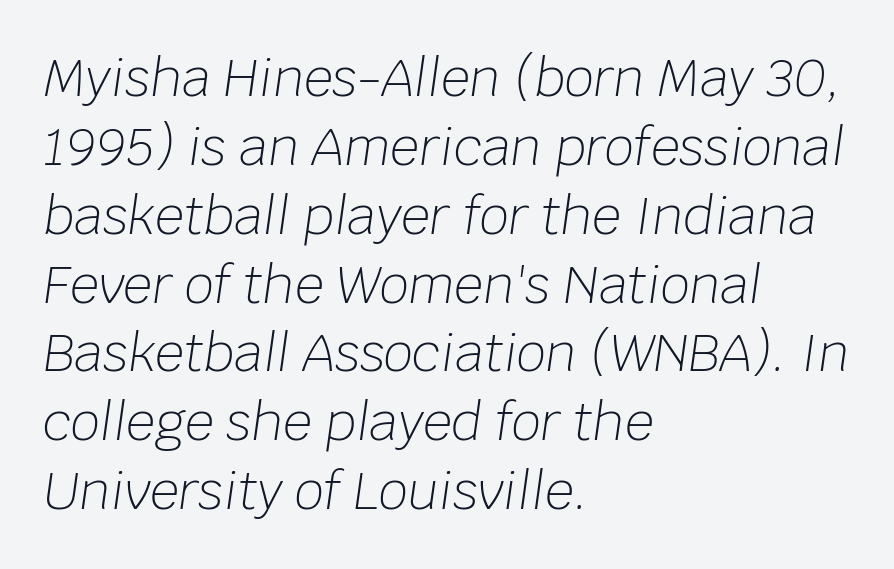
The image shows 51 px light type, italic (leaning right); set left-aligned, normal line spacing (1.35x), normal letter spacing, not underlined; low stroke contrast and a large x-height.
